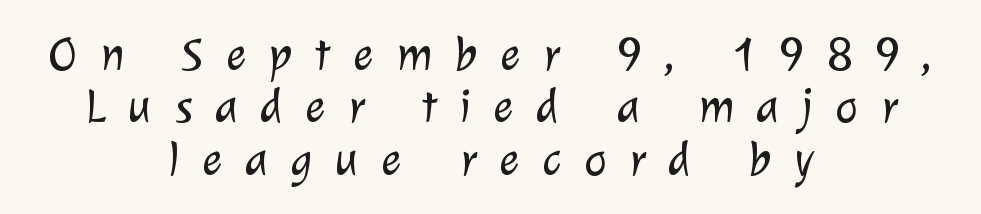
{"serif": "no", "bold": "no", "weight": "light", "width": "normal", "stroke_contrast": "low", "x_height": "medium", "monospaced": "no", "underline": "no", "align": "center", "line_spacing": "tight", "line_spacing_ratio": 1.09, "letter_spacing": "wide", "letter_spacing_em": 0.47, "glyph_px": 48}
